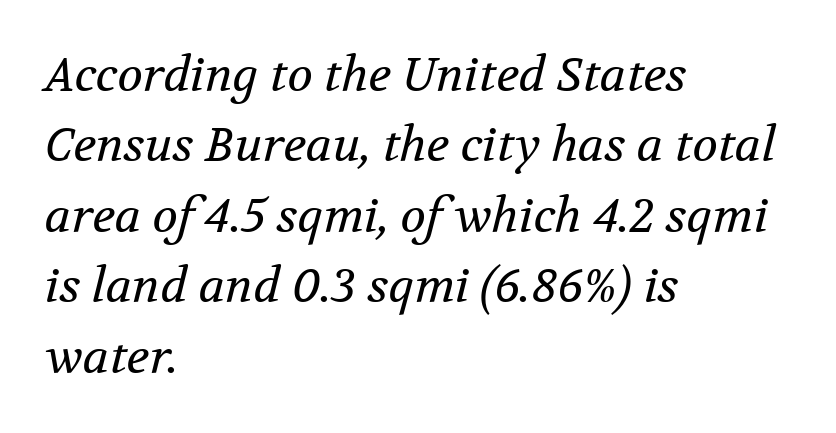
Q: Is the text bold? A: No.
Q: Is the text italic (slanted)? A: Yes, it leans right by about 12 degrees.
Q: Is the typeface a serif or a sans-serif typeface? A: Serif.
Q: Is the text underlined? A: No.
Q: How is the paragraph aligned? A: Left-aligned.
Q: Is the spacing between letters normal or unusually wide? A: Normal.
Q: Is the spacing between lines tight, normal or loose? A: Normal.
Q: Width (condensed, normal, or wide)? A: Normal.
Q: Stroke contrast? A: Medium.
Q: x-height? A: Medium.
Q: Monospaced? A: No.
